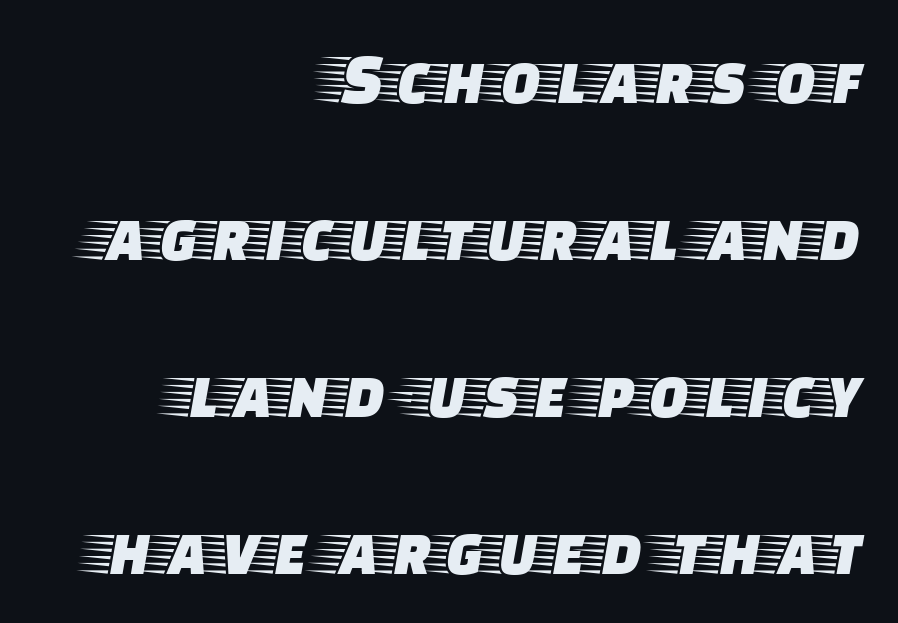
{"serif": "yes", "width": "wide", "stroke_contrast": "low", "x_height": "large", "monospaced": "no", "underline": "no", "align": "right", "line_spacing": "loose", "line_spacing_ratio": 2.12, "letter_spacing": "normal", "letter_spacing_em": 0.0, "glyph_px": 74}
